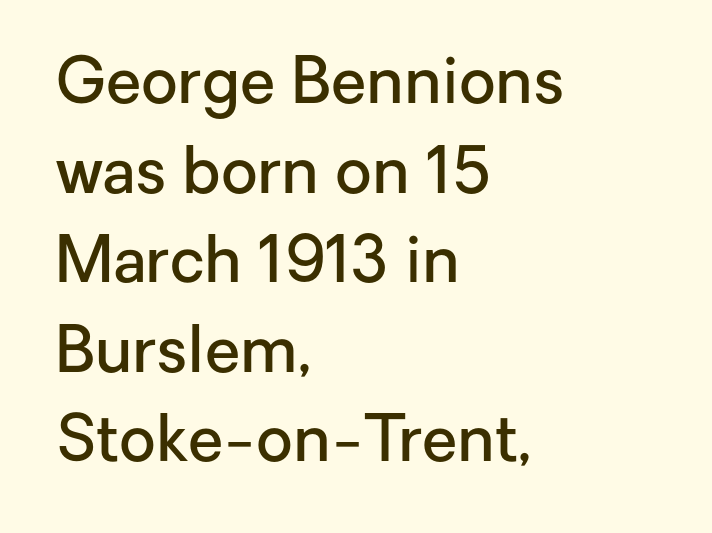
The image shows 64 px semibold sans-serif type, upright; set left-aligned, normal line spacing (1.4x), normal letter spacing, not underlined; low stroke contrast and a medium x-height.
